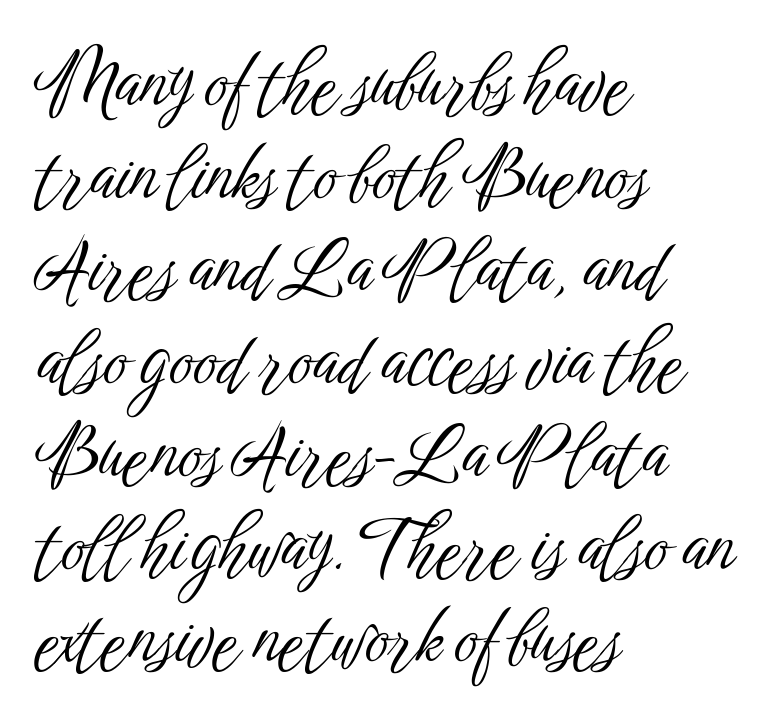
{"serif": "no", "bold": "no", "weight": "light", "width": "condensed", "stroke_contrast": "low", "x_height": "medium", "monospaced": "no", "underline": "no", "align": "left", "line_spacing": "normal", "line_spacing_ratio": 1.27, "letter_spacing": "normal", "letter_spacing_em": 0.0, "glyph_px": 73}
